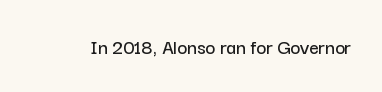
{"italic": "no", "underline": "no", "letter_spacing": "normal", "letter_spacing_em": 0.0, "glyph_px": 21}
